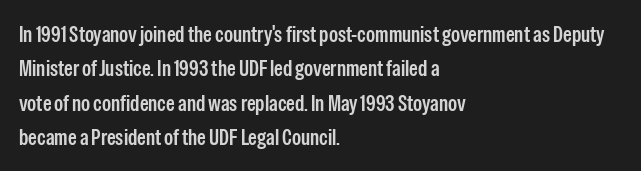
The lines in this sample share a left origin and differ only in where they stop. Firm but not heavy-handed strokes: this text is semibold. A typesetter would call this leading conventional body-copy spacing. Decoration check: the copy has no underline. There is no visible air inserted between adjacent glyphs. Ordinary non-slanted type is in use.
